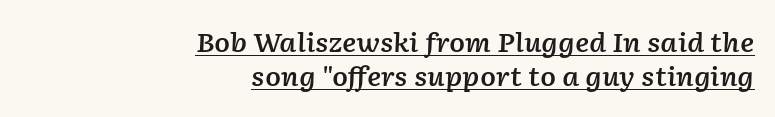
{"italic": "yes", "lean": "right", "slant_degrees": 2, "bold": "semi", "underline": "yes", "align": "right", "line_spacing": "normal", "line_spacing_ratio": 1.31, "letter_spacing": "normal", "letter_spacing_em": 0.0, "glyph_px": 26}
